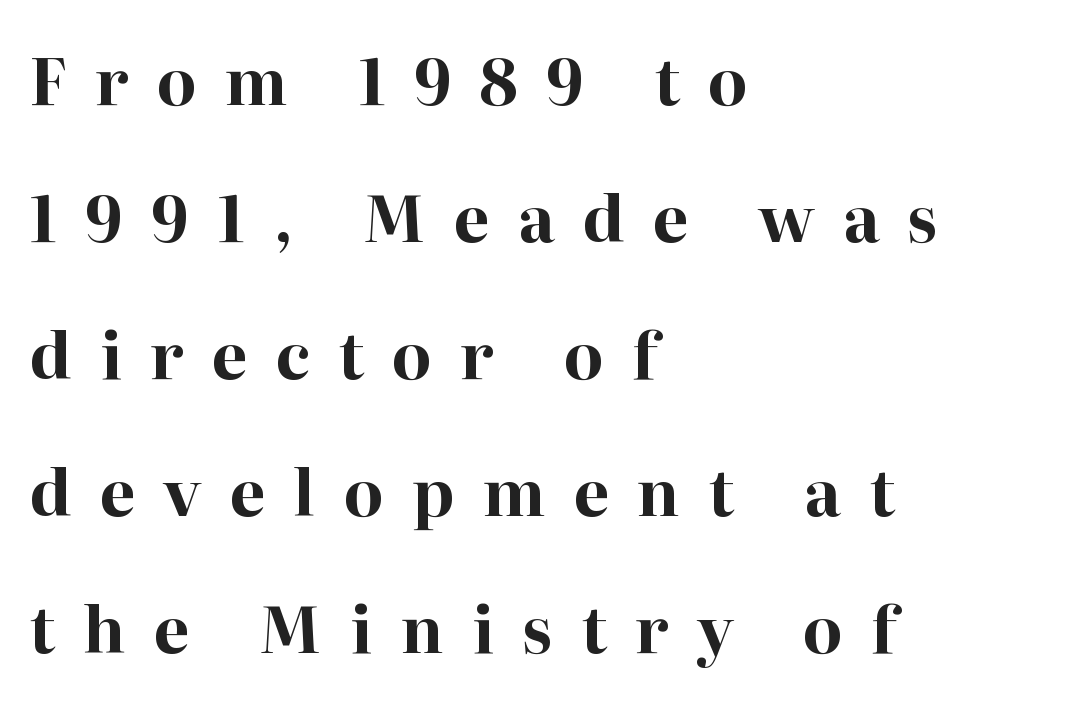
The image shows 64 px bold serif type, upright; set left-aligned, loose line spacing (2.14x), unusually wide letter spacing (+0.44 em), not underlined; high stroke contrast and a medium x-height.
